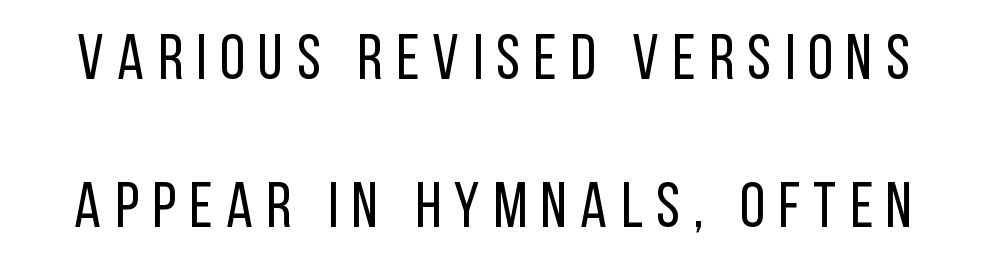
{"serif": "no", "italic": "no", "bold": "no", "weight": "regular", "width": "condensed", "stroke_contrast": "low", "x_height": "large", "monospaced": "no", "underline": "no", "line_spacing": "loose", "line_spacing_ratio": 2.31, "letter_spacing": "wide", "letter_spacing_em": 0.21, "glyph_px": 64}
